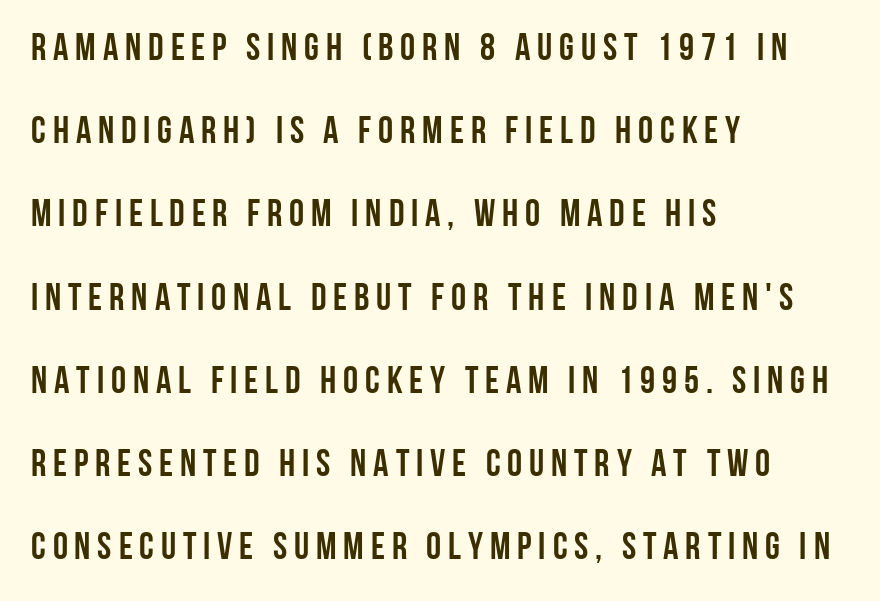
The image shows 38 px condensed sans-serif type, upright; set left-aligned, loose line spacing (2.19x), not underlined; low stroke contrast and a large x-height.
